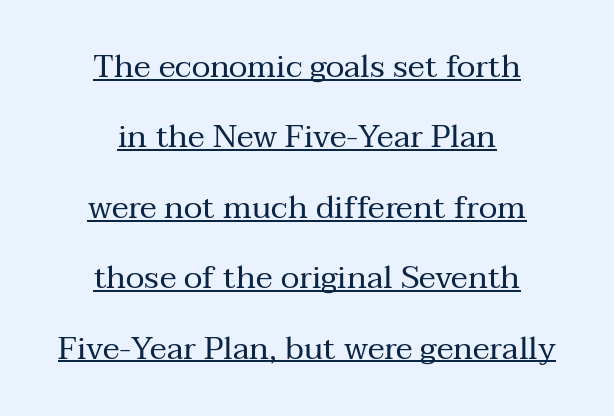
{"serif": "yes", "italic": "no", "bold": "no", "weight": "regular", "width": "normal", "stroke_contrast": "medium", "x_height": "medium", "monospaced": "no", "underline": "yes", "align": "center", "line_spacing": "loose", "line_spacing_ratio": 2.2, "letter_spacing": "normal", "letter_spacing_em": 0.0, "glyph_px": 32}
